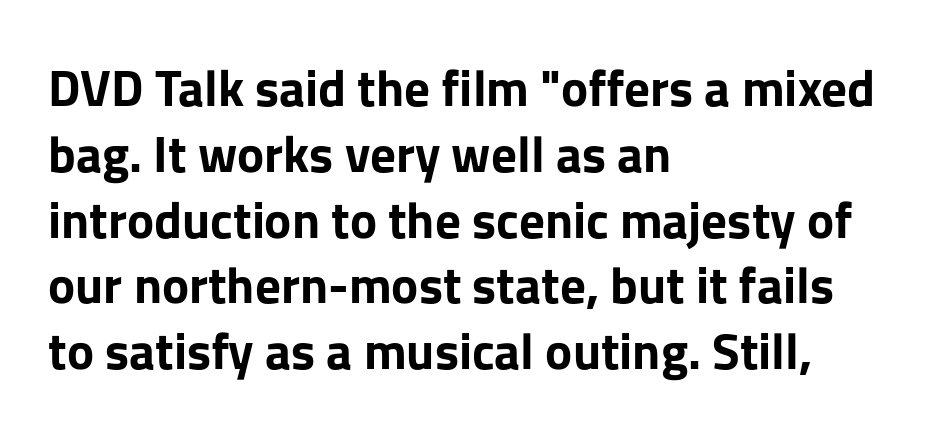
Q: Is the text bold? A: Yes.
Q: Is the text italic (slanted)? A: No, it is upright.
Q: Is the typeface a serif or a sans-serif typeface? A: Sans-serif.
Q: Is the text underlined? A: No.
Q: How is the paragraph aligned? A: Left-aligned.
Q: Is the spacing between letters normal or unusually wide? A: Normal.
Q: Is the spacing between lines tight, normal or loose? A: Normal.
Q: Width (condensed, normal, or wide)? A: Normal.
Q: Stroke contrast? A: Low.
Q: x-height? A: Medium.
Q: Monospaced? A: No.
